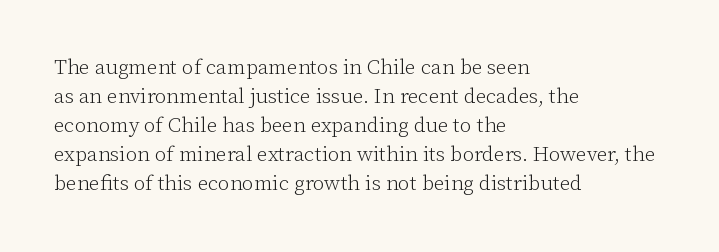
The image shows 21 px text type, upright; set left-aligned, normal line spacing (1.38x), normal letter spacing, not underlined.
